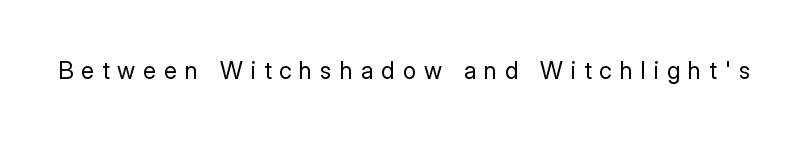
On a weight scale, this lands at 450 or below. The baseline area is clear. Quick note: not italic, upright. Here the glyphs are tracked loosely, breaking word shapes into spaced letters.
